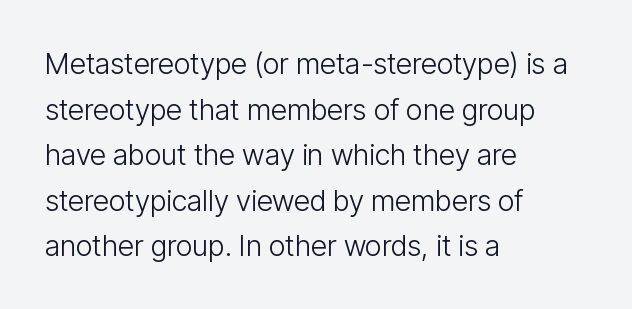
The image shows 29 px light, condensed sans-serif type, upright; set left-aligned, normal line spacing (1.57x), normal letter spacing, not underlined; low stroke contrast and a medium x-height.
